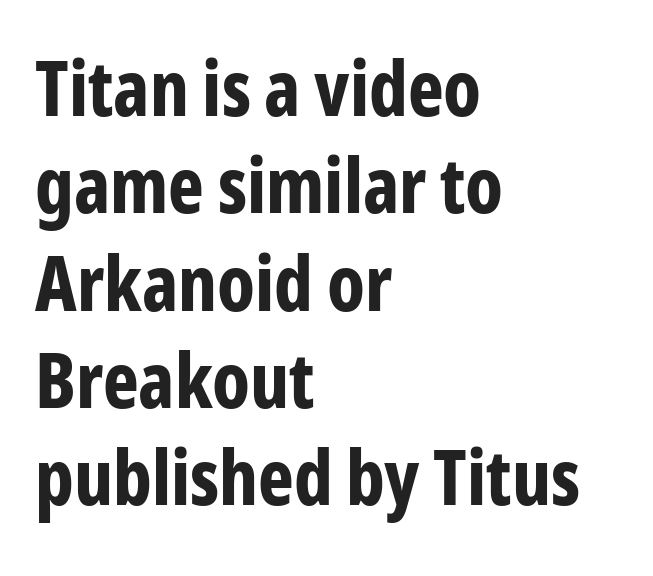
Type without underlining. Typeset ragged right — the left edge is the straight one. Inter-character spacing is left at the font's built-in metrics. Look at the stroke-to-counter ratio: heavy, a bold. In terms of posture, this sample is upright. In terms of leading, this rendering sits right in the middle.
